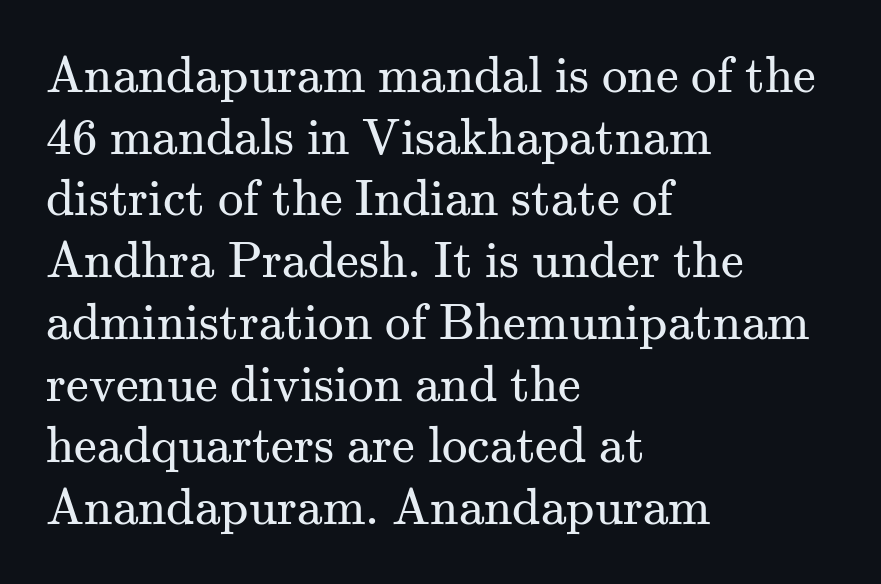
{"serif": "yes", "italic": "no", "bold": "no", "weight": "regular", "width": "normal", "stroke_contrast": "medium", "x_height": "small", "monospaced": "no", "underline": "no", "align": "left", "line_spacing_ratio": 1.21, "letter_spacing": "normal", "letter_spacing_em": 0.0, "glyph_px": 51}
